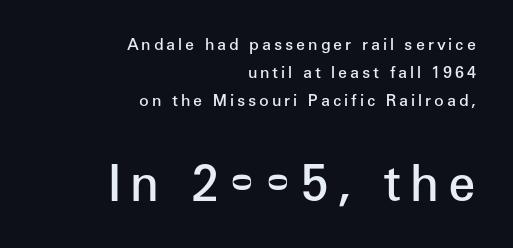
{"serif": "no", "italic": "no", "bold": "semi", "weight": "semibold", "width": "normal", "stroke_contrast": "low", "x_height": "medium", "monospaced": "no", "underline": "no", "align": "right", "line_spacing_ratio": 1.75, "larger_block": "second", "size_ratio": 3.06, "glyph_px": 49}
